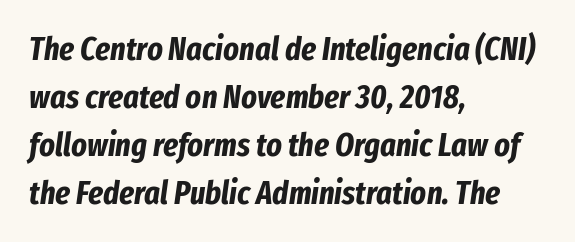
Q: Is the text bold? A: Yes.
Q: Is the text italic (slanted)? A: Yes, it leans right by about 8 degrees.
Q: Is the text underlined? A: No.
Q: How is the paragraph aligned? A: Left-aligned.
Q: Is the spacing between letters normal or unusually wide? A: Normal.
Q: Is the spacing between lines tight, normal or loose? A: Normal.
Q: Width (condensed, normal, or wide)? A: Condensed.
Q: Stroke contrast? A: Low.
Q: x-height? A: Medium.
Q: Monospaced? A: No.
